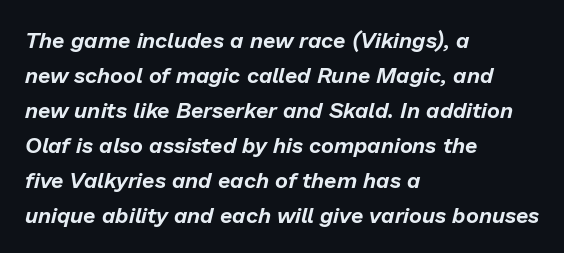
Q: Is the text italic (slanted)? A: Yes, it leans right by about 13 degrees.
Q: Is the text underlined? A: No.
Q: How is the paragraph aligned? A: Left-aligned.
Q: Is the spacing between letters normal or unusually wide? A: Normal.
Q: Is the spacing between lines tight, normal or loose? A: Normal.
